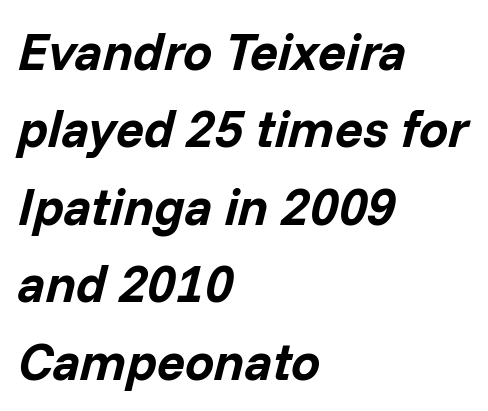
Strokes here are thick enough to call this a true bold. An italicized treatment has been applied to the whole sample. Tracking value appears to be zero — textbook default spacing. Decoration check: the copy has no underline. Each letter keeps its own natural width here, so spacing adapts to shape.
